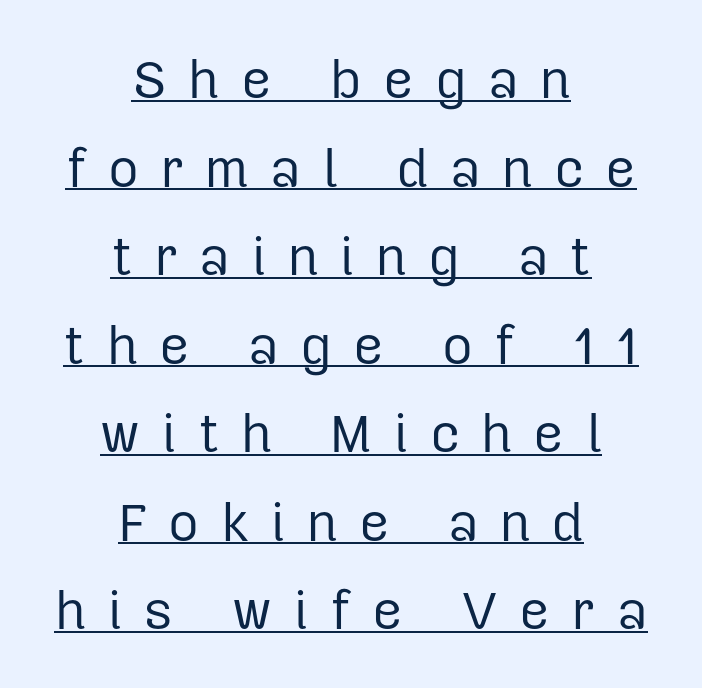
The image shows 53 px regular-weight sans-serif type, upright; set centered, normal line spacing (1.67x), unusually wide letter spacing (+0.4 em), underlined; low stroke contrast and a medium x-height.
